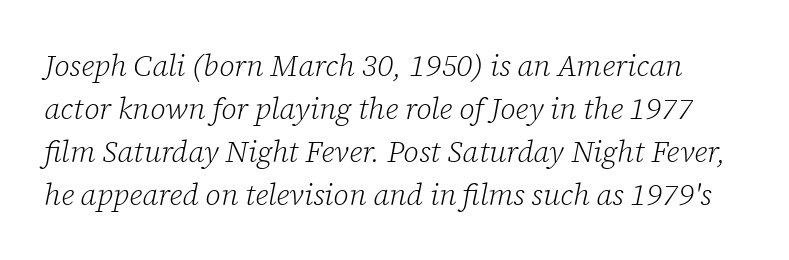
{"serif": "yes", "italic": "yes", "lean": "right", "slant_degrees": 12, "bold": "no", "weight": "light", "width": "normal", "stroke_contrast": "low", "x_height": "medium", "monospaced": "no", "underline": "no", "line_spacing": "normal", "line_spacing_ratio": 1.43, "letter_spacing": "normal", "letter_spacing_em": 0.0, "glyph_px": 30}
